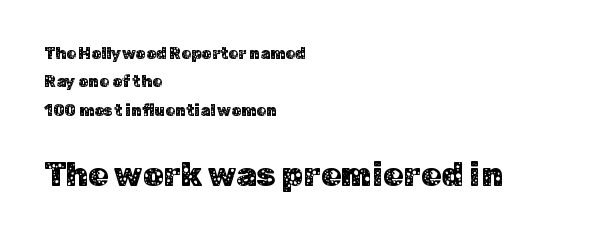
Q: Is the text italic (slanted)? A: No, it is upright.
Q: Is the typeface a serif or a sans-serif typeface? A: Sans-serif.
Q: Is the text underlined? A: No.
Q: How is the paragraph aligned? A: Left-aligned.
Q: Is the spacing between letters normal or unusually wide? A: Normal.
Q: Which block of text is set in a larger size, the first (top) or the second (bottom)? A: The second (bottom) one.
Q: Width (condensed, normal, or wide)? A: Normal.
Q: Stroke contrast? A: Low.
Q: x-height? A: Medium.
Q: Monospaced? A: No.
